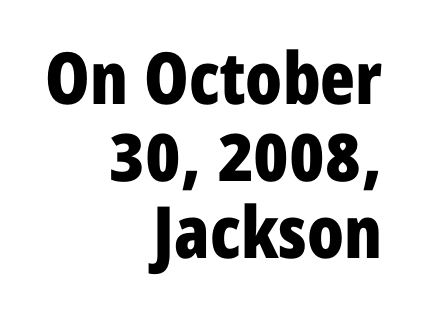
{"serif": "no", "italic": "no", "bold": "yes", "weight": "bold", "width": "condensed", "stroke_contrast": "low", "x_height": "medium", "monospaced": "no", "underline": "no", "align": "right", "line_spacing": "tight", "line_spacing_ratio": 1.07, "letter_spacing": "normal", "letter_spacing_em": 0.0, "glyph_px": 72}
